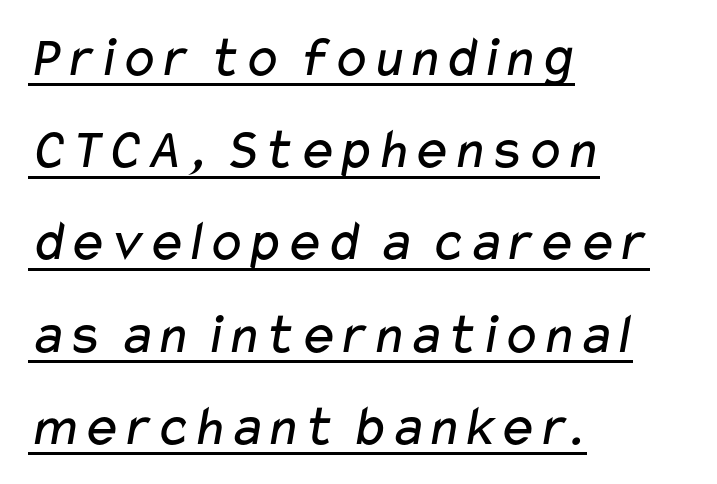
Q: Is the text bold? A: No.
Q: Is the typeface a serif or a sans-serif typeface? A: Sans-serif.
Q: Is the text underlined? A: Yes.
Q: How is the paragraph aligned? A: Left-aligned.
Q: Is the spacing between letters normal or unusually wide? A: Normal.
Q: Is the spacing between lines tight, normal or loose? A: Normal.
Q: Width (condensed, normal, or wide)? A: Wide.
Q: Stroke contrast? A: Low.
Q: x-height? A: Medium.
Q: Monospaced? A: No.
